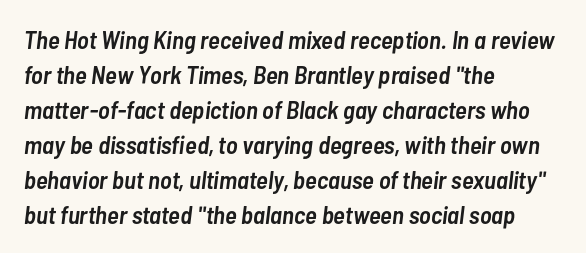
Q: Is the text bold? A: Semi-bold.
Q: Is the text italic (slanted)? A: Yes, it leans right by about 7 degrees.
Q: Is the text underlined? A: No.
Q: How is the paragraph aligned? A: Left-aligned.
Q: Is the spacing between letters normal or unusually wide? A: Normal.
Q: Is the spacing between lines tight, normal or loose? A: Normal.
